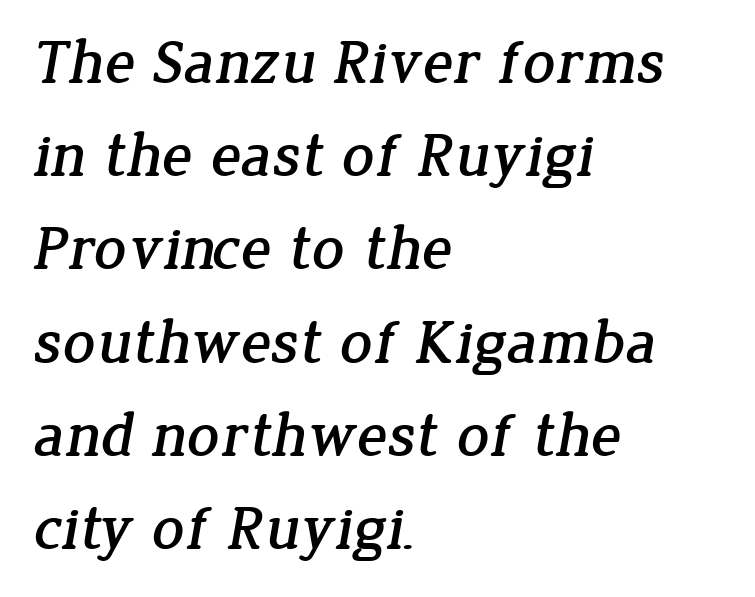
{"serif": "yes", "width": "normal", "stroke_contrast": "low", "x_height": "medium", "monospaced": "no", "underline": "no", "align": "left", "line_spacing": "normal", "line_spacing_ratio": 1.48, "letter_spacing": "normal", "letter_spacing_em": 0.0, "glyph_px": 63}
